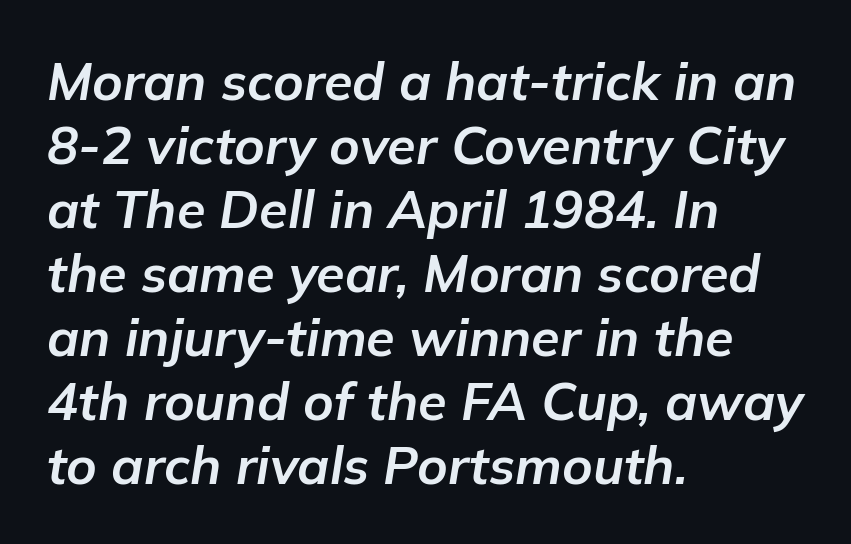
{"italic": "yes", "lean": "right", "slant_degrees": 9, "bold": "yes", "weight": "bold", "width": "normal", "stroke_contrast": "low", "x_height": "medium", "monospaced": "no", "underline": "no", "align": "left", "line_spacing_ratio": 1.23, "letter_spacing": "normal", "letter_spacing_em": 0.0, "glyph_px": 52}
